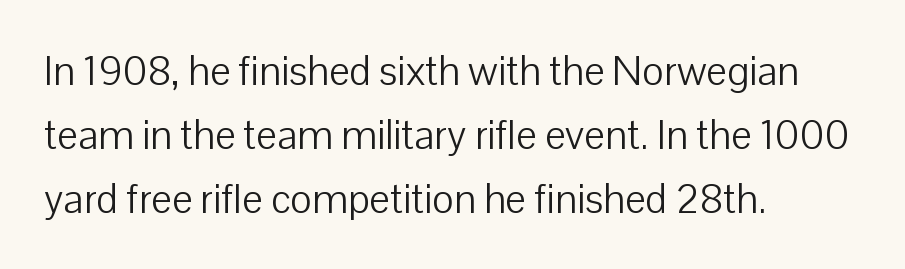
The image shows 41 px light sans-serif type, upright; set left-aligned, normal line spacing (1.56x), normal letter spacing, not underlined; low stroke contrast and a medium x-height.
